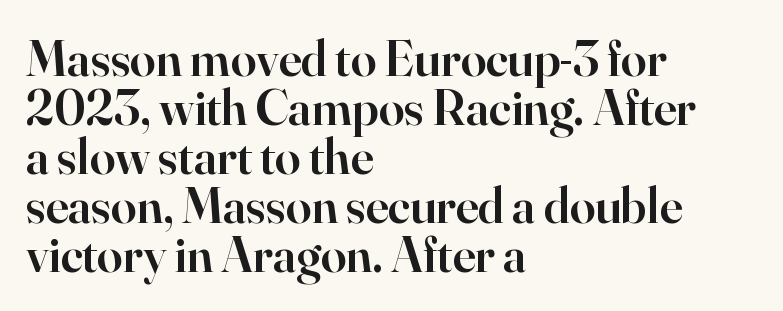
{"serif": "yes", "italic": "no", "bold": "semi", "weight": "semibold", "width": "normal", "stroke_contrast": "high", "x_height": "small", "monospaced": "no", "underline": "no", "align": "left", "line_spacing": "tight", "line_spacing_ratio": 0.96, "letter_spacing": "normal", "letter_spacing_em": 0.0, "glyph_px": 51}
